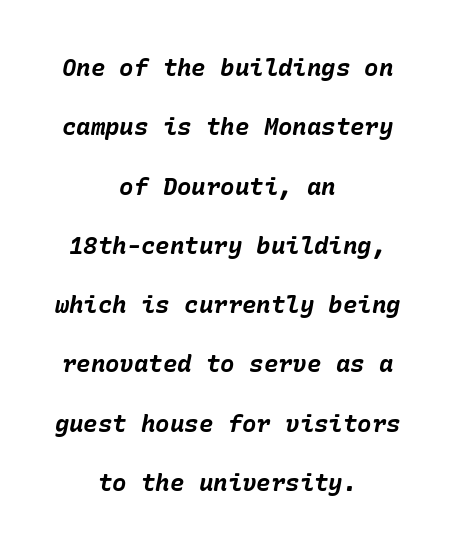
Q: Is the text bold? A: Yes.
Q: Is the text italic (slanted)? A: Yes, it leans right by about 10 degrees.
Q: Is the text underlined? A: No.
Q: How is the paragraph aligned? A: Centered.
Q: Is the spacing between letters normal or unusually wide? A: Normal.
Q: Is the spacing between lines tight, normal or loose? A: Loose.
